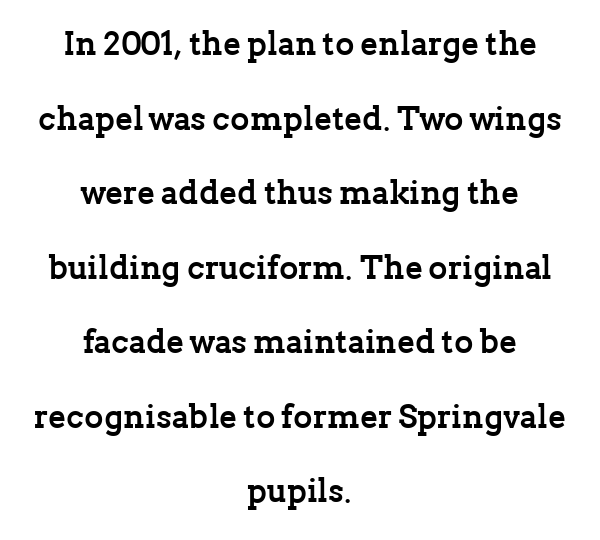
{"serif": "yes", "italic": "no", "bold": "yes", "weight": "semibold", "width": "normal", "stroke_contrast": "low", "x_height": "medium", "monospaced": "no", "underline": "no", "align": "center", "line_spacing": "loose", "line_spacing_ratio": 2.26, "letter_spacing": "normal", "letter_spacing_em": 0.0, "glyph_px": 33}
